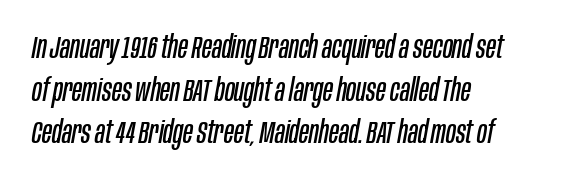
The image shows 32 px regular-weight, condensed type, italic (leaning right); set left-aligned, normal line spacing (1.33x), normal letter spacing, not underlined; low stroke contrast and a large x-height.
